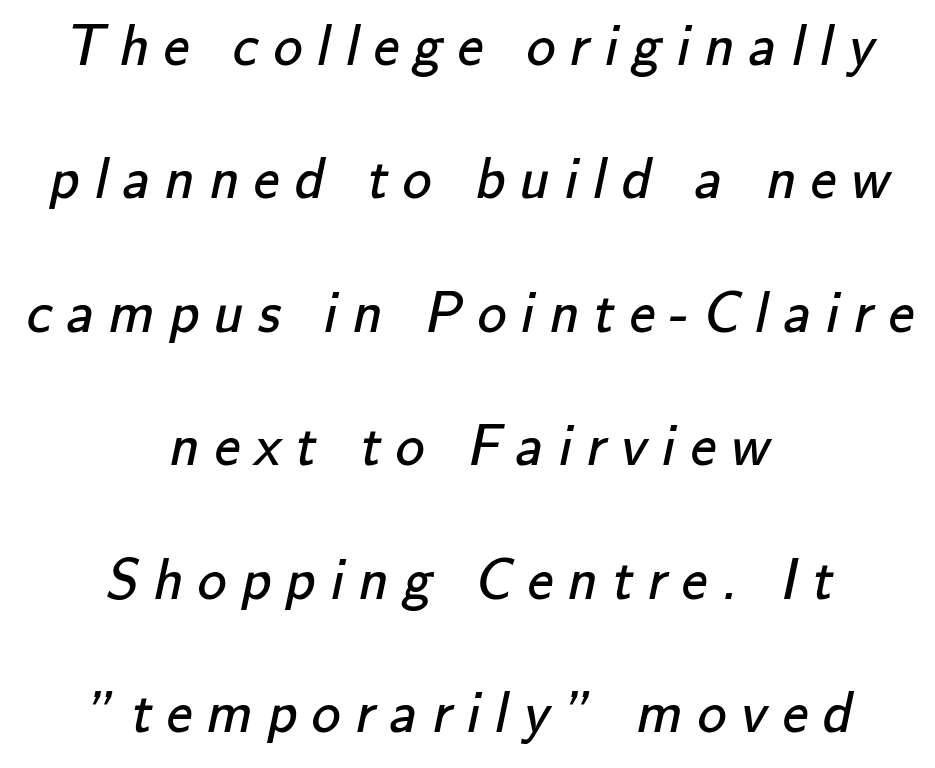
{"serif": "no", "bold": "no", "weight": "regular", "width": "normal", "stroke_contrast": "low", "x_height": "small", "monospaced": "no", "underline": "no", "align": "center", "line_spacing": "loose", "line_spacing_ratio": 2.3, "letter_spacing": "wide", "letter_spacing_em": 0.25, "glyph_px": 58}
